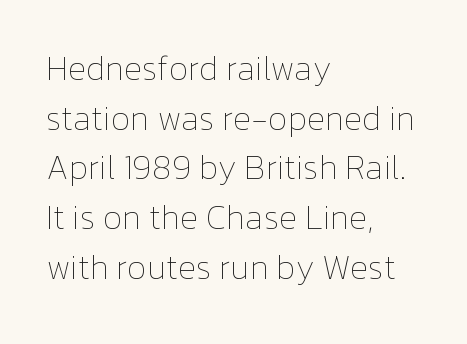
Q: Is the text bold? A: No.
Q: Is the text italic (slanted)? A: No, it is upright.
Q: Is the text underlined? A: No.
Q: How is the paragraph aligned? A: Left-aligned.
Q: Is the spacing between letters normal or unusually wide? A: Normal.
Q: Is the spacing between lines tight, normal or loose? A: Normal.
Q: Width (condensed, normal, or wide)? A: Normal.
Q: Stroke contrast? A: Low.
Q: x-height? A: Medium.
Q: Monospaced? A: No.
